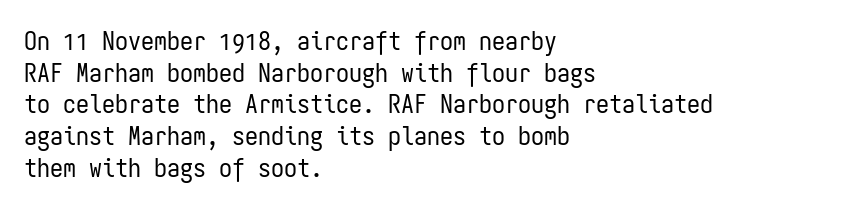
Nope, not italic — everything's standing straight. The font is comparable to plain body text, perhaps lighter. Inter-character spacing is left at the font's built-in metrics. The zone under the glyphs is completely vacant. These lines are set flush left with a ragged right edge.
